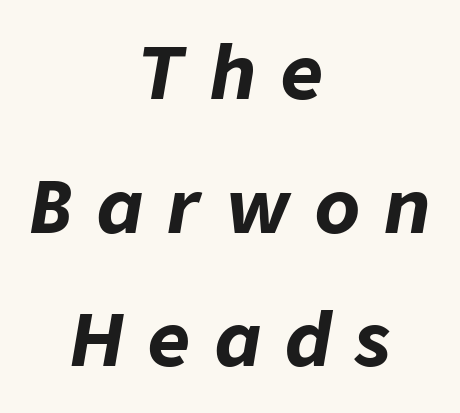
The image shows 73 px bold type, italic (leaning right); set centered, line spacing 1.83x, unusually wide letter spacing (+0.34 em), not underlined; low stroke contrast and a medium x-height.
